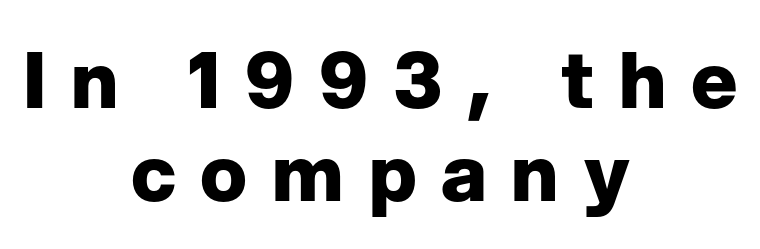
This rendering features lettering with no underline. Proportional: the letters do not fall into vertical columns. This rendering employs a face without finishing strokes, i.e., a sans-serif. The glyphs have the mass of a bold cut. Between one letter and the next there's a generous, obvious gap. Leftover space on each line is divided equally before and after the words.
